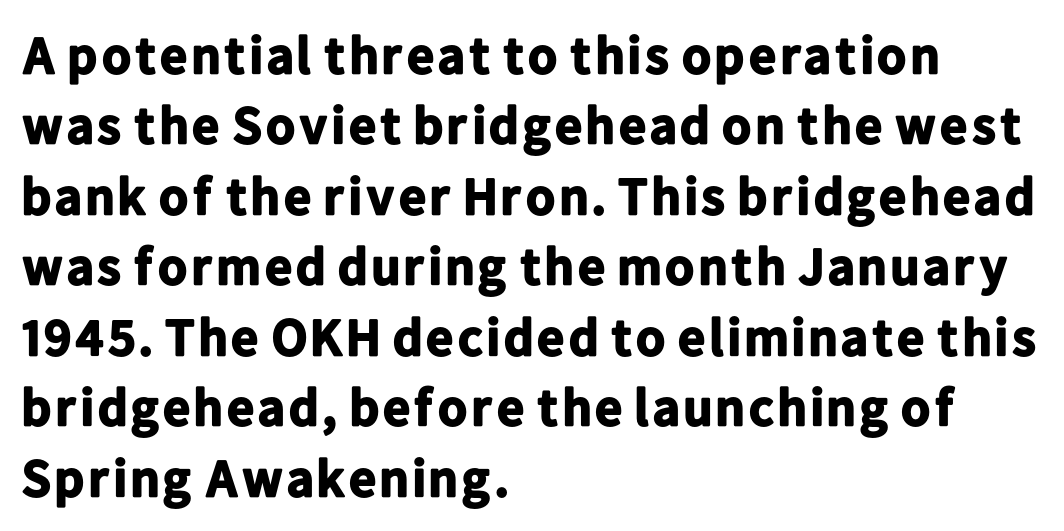
This block has exactly the height ordinary leading produces. The passage shown is not underscored anywhere. Spacing between characters is what you'd get straight out of the box. Varying glyph widths throughout — classic text-font behaviour.
